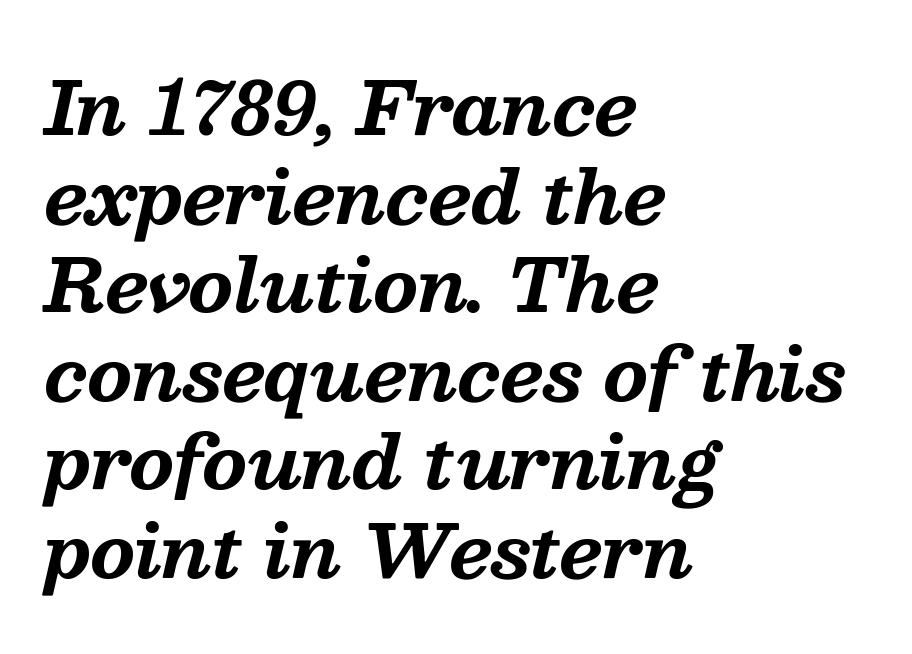
Q: Is the text bold? A: Yes.
Q: Is the text italic (slanted)? A: Yes, it leans right by about 13 degrees.
Q: Is the typeface a serif or a sans-serif typeface? A: Serif.
Q: Is the text underlined? A: No.
Q: How is the paragraph aligned? A: Left-aligned.
Q: Is the spacing between letters normal or unusually wide? A: Normal.
Q: Width (condensed, normal, or wide)? A: Normal.
Q: Stroke contrast? A: Medium.
Q: x-height? A: Medium.
Q: Monospaced? A: No.
